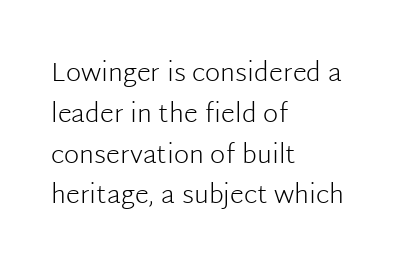
The image shows 26 px text type, upright; set left-aligned, normal line spacing (1.57x), normal letter spacing, not underlined.
